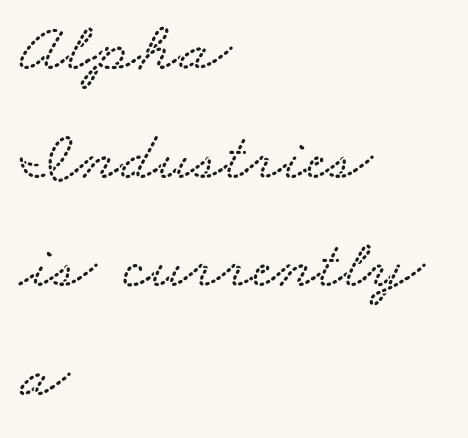
{"width": "wide", "stroke_contrast": "low", "x_height": "small", "monospaced": "no", "underline": "no", "align": "left", "line_spacing": "normal", "line_spacing_ratio": 1.53, "letter_spacing": "normal", "letter_spacing_em": 0.0, "glyph_px": 71}
